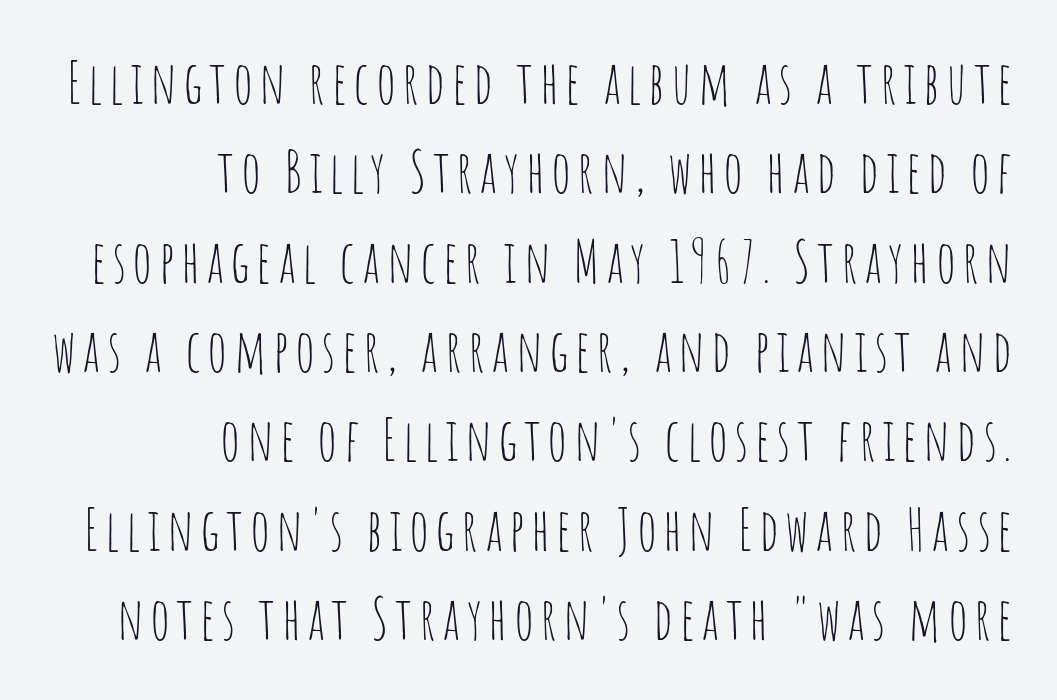
{"serif": "no", "italic": "no", "bold": "no", "weight": "thin", "width": "condensed", "stroke_contrast": "low", "x_height": "large", "monospaced": "no", "underline": "no", "align": "right", "line_spacing": "normal", "line_spacing_ratio": 1.54, "glyph_px": 58}
